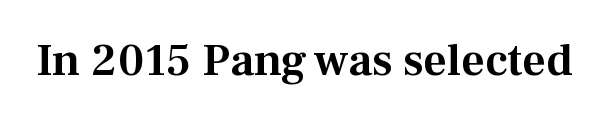
Q: Is the text italic (slanted)? A: No, it is upright.
Q: Is the typeface a serif or a sans-serif typeface? A: Serif.
Q: Is the text underlined? A: No.
Q: Is the spacing between letters normal or unusually wide? A: Normal.
Q: Width (condensed, normal, or wide)? A: Normal.
Q: Stroke contrast? A: Medium.
Q: x-height? A: Medium.
Q: Monospaced? A: No.
